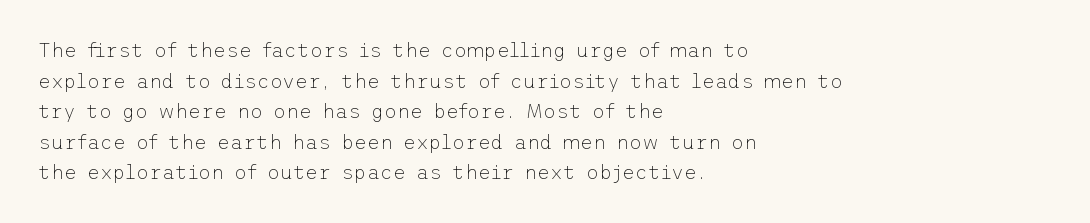
The image shows 20 px text type, upright; set left-aligned, normal line spacing (1.53x), normal letter spacing, not underlined.
